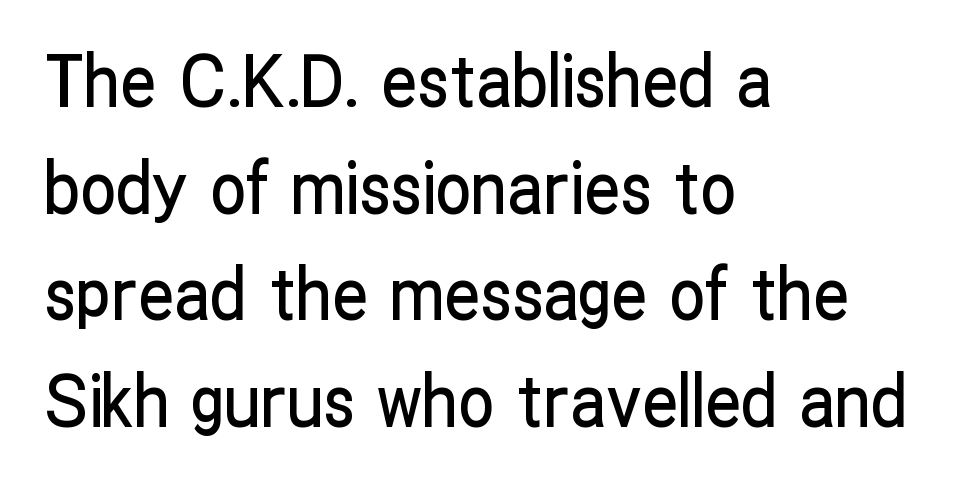
Q: Is the text italic (slanted)? A: No, it is upright.
Q: Is the typeface a serif or a sans-serif typeface? A: Sans-serif.
Q: Is the text underlined? A: No.
Q: How is the paragraph aligned? A: Left-aligned.
Q: Is the spacing between letters normal or unusually wide? A: Normal.
Q: Is the spacing between lines tight, normal or loose? A: Normal.
Q: Width (condensed, normal, or wide)? A: Condensed.
Q: Stroke contrast? A: Low.
Q: x-height? A: Medium.
Q: Monospaced? A: No.
